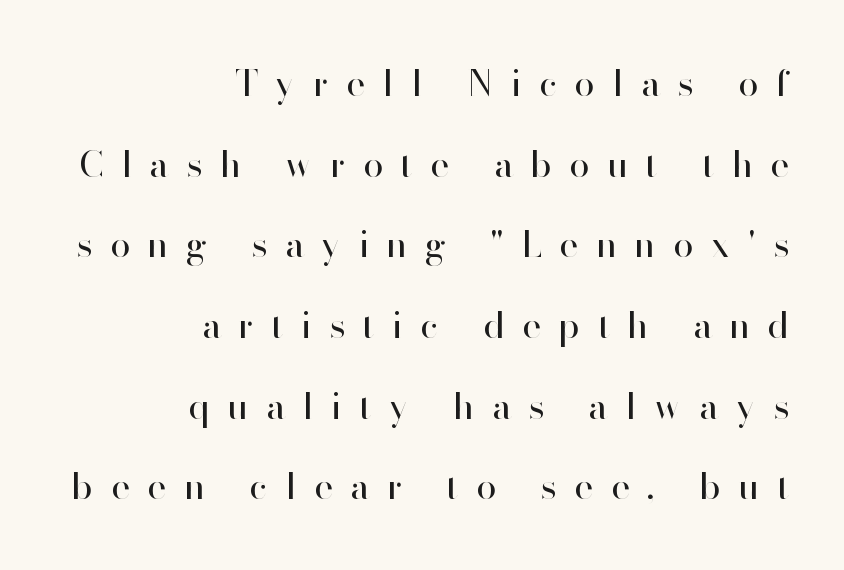
Q: Is the text bold? A: No.
Q: Is the text italic (slanted)? A: No, it is upright.
Q: Is the typeface a serif or a sans-serif typeface? A: Sans-serif.
Q: Is the text underlined? A: No.
Q: How is the paragraph aligned? A: Right-aligned.
Q: Is the spacing between letters normal or unusually wide? A: Unusually wide.
Q: Is the spacing between lines tight, normal or loose? A: Loose.
Q: Width (condensed, normal, or wide)? A: Normal.
Q: Stroke contrast? A: High.
Q: x-height? A: Small.
Q: Monospaced? A: No.
